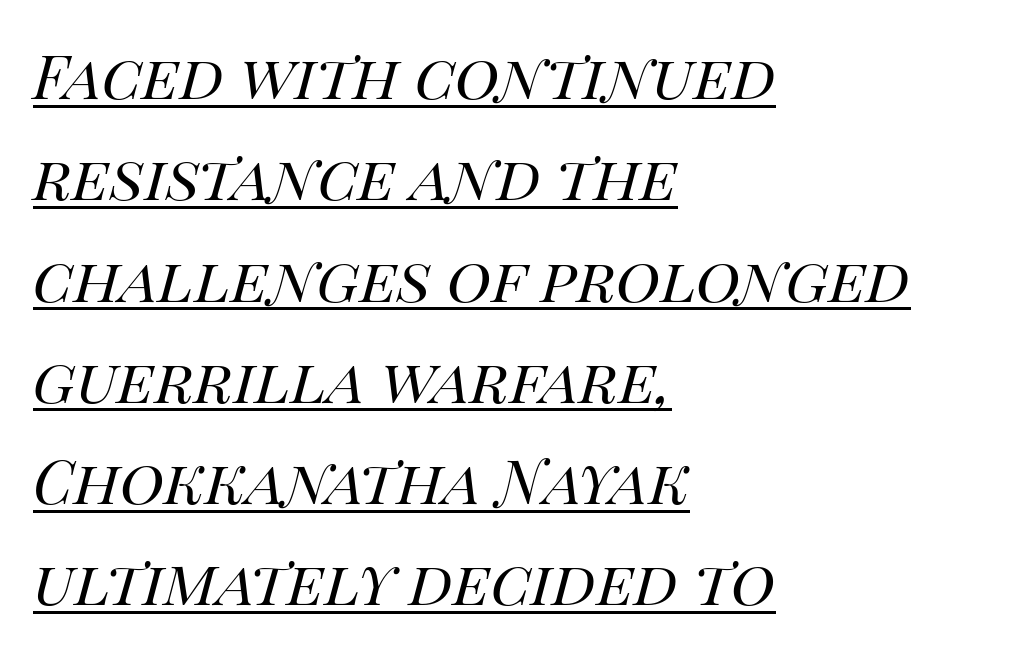
{"italic": "yes", "lean": "right", "slant_degrees": 14, "bold": "no", "weight": "regular", "width": "normal", "stroke_contrast": "high", "x_height": "large", "monospaced": "no", "underline": "yes", "align": "left", "line_spacing": "normal", "line_spacing_ratio": 1.66, "letter_spacing": "normal", "letter_spacing_em": 0.0, "glyph_px": 61}
